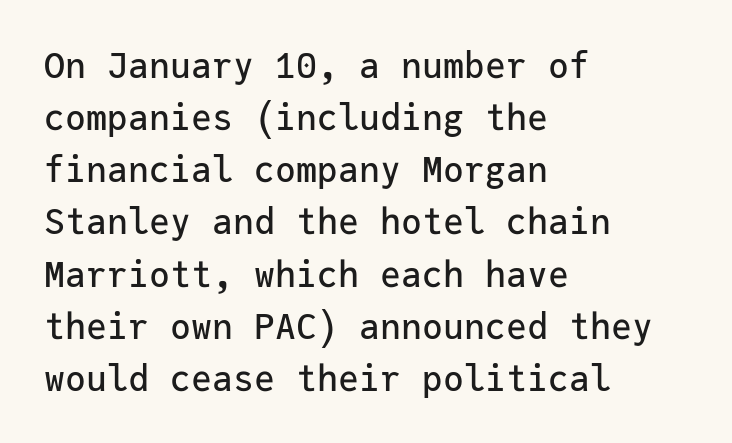
Q: Is the text italic (slanted)? A: No, it is upright.
Q: Is the typeface a serif or a sans-serif typeface? A: Sans-serif.
Q: Is the text underlined? A: No.
Q: How is the paragraph aligned? A: Left-aligned.
Q: Is the spacing between letters normal or unusually wide? A: Normal.
Q: Is the spacing between lines tight, normal or loose? A: Normal.
Q: Width (condensed, normal, or wide)? A: Normal.
Q: Stroke contrast? A: Low.
Q: x-height? A: Medium.
Q: Monospaced? A: Yes.
